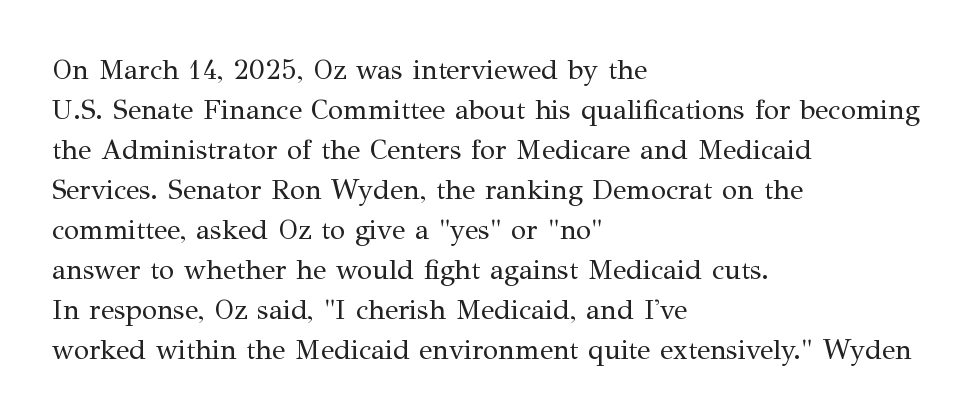
Q: Is the text bold? A: No.
Q: Is the text italic (slanted)? A: No, it is upright.
Q: Is the typeface a serif or a sans-serif typeface? A: Serif.
Q: Is the text underlined? A: No.
Q: How is the paragraph aligned? A: Left-aligned.
Q: Is the spacing between letters normal or unusually wide? A: Normal.
Q: Is the spacing between lines tight, normal or loose? A: Normal.
Q: Width (condensed, normal, or wide)? A: Normal.
Q: Stroke contrast? A: Medium.
Q: x-height? A: Medium.
Q: Monospaced? A: No.
